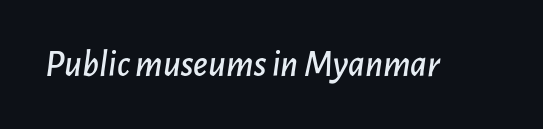
The image shows 38 px text type, italic (leaning right); set normal letter spacing, not underlined; low stroke contrast and a medium x-height.
